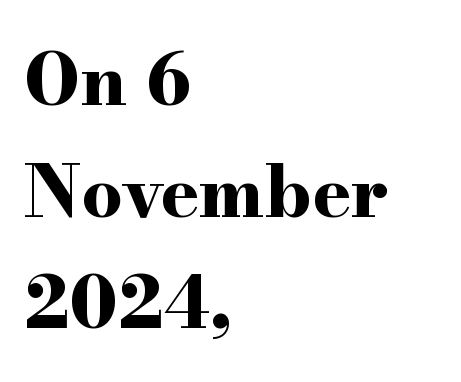
In terms of letterform style, serifs are clearly present. Is this a fixed-width face? No — the glyphs have proportional, varying widths. Leading: standard. The gaps between neighbouring characters are ordinary and unremarkable.
